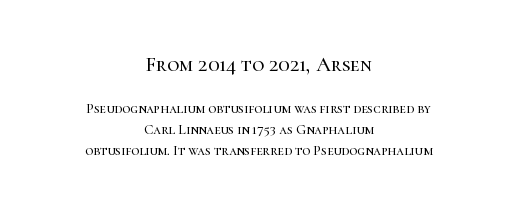
Q: Is the text italic (slanted)? A: No, it is upright.
Q: Is the text underlined? A: No.
Q: How is the paragraph aligned? A: Centered.
Q: Is the spacing between letters normal or unusually wide? A: Normal.
Q: Is the spacing between lines tight, normal or loose? A: Normal.
Q: Which block of text is set in a larger size, the first (top) or the second (bottom)? A: The first (top) one.
